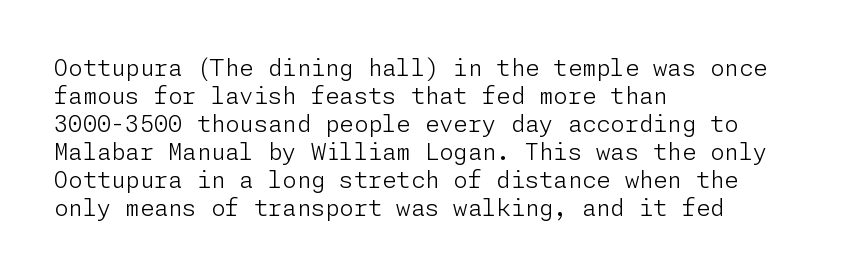
Every stem runs plumb, perpendicular to the baseline. Layout note: lines flush left. Decoration check: the copy has no underline. Short note: letters normally spaced.
